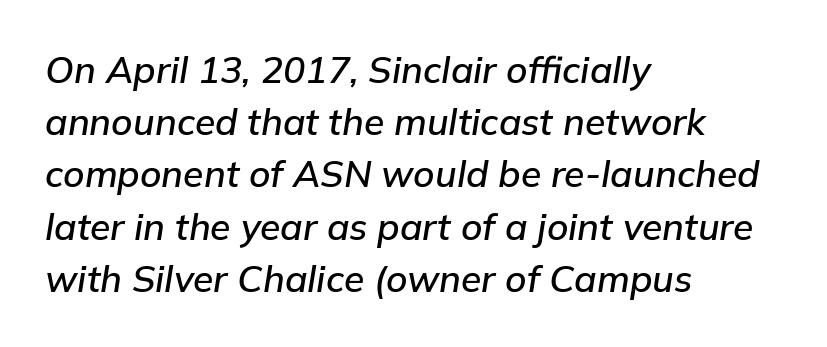
The image shows 37 px text type, italic (leaning right); set left-aligned, normal line spacing (1.41x), normal letter spacing, not underlined; low stroke contrast and a medium x-height.
